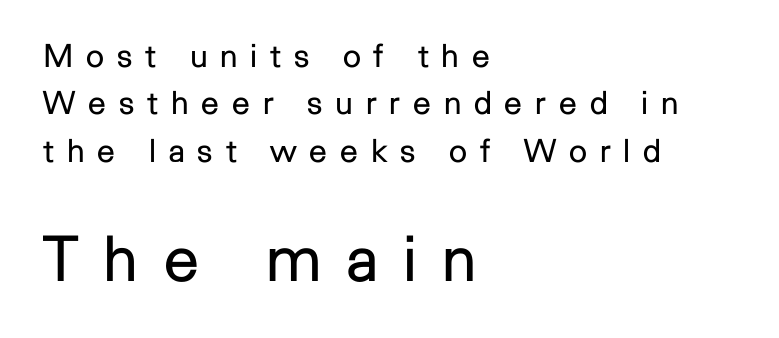
Q: Is the text bold? A: No.
Q: Is the text italic (slanted)? A: No, it is upright.
Q: Is the typeface a serif or a sans-serif typeface? A: Sans-serif.
Q: Is the text underlined? A: No.
Q: How is the paragraph aligned? A: Left-aligned.
Q: Is the spacing between letters normal or unusually wide? A: Unusually wide.
Q: Is the spacing between lines tight, normal or loose? A: Normal.
Q: Which block of text is set in a larger size, the first (top) or the second (bottom)? A: The second (bottom) one.
Q: Width (condensed, normal, or wide)? A: Normal.
Q: Stroke contrast? A: Low.
Q: x-height? A: Medium.
Q: Monospaced? A: No.
